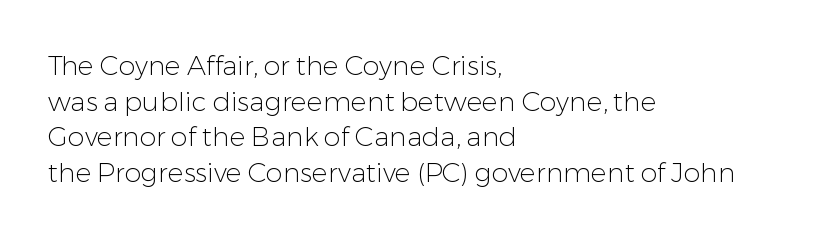
The image shows 27 px text type, upright; set left-aligned, normal line spacing (1.32x), normal letter spacing, not underlined.
